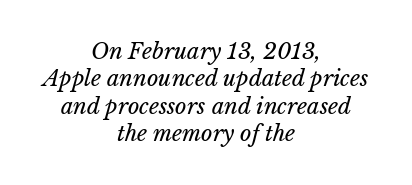
The image shows 22 px text type; set centered, normal line spacing (1.25x), normal letter spacing, not underlined.
